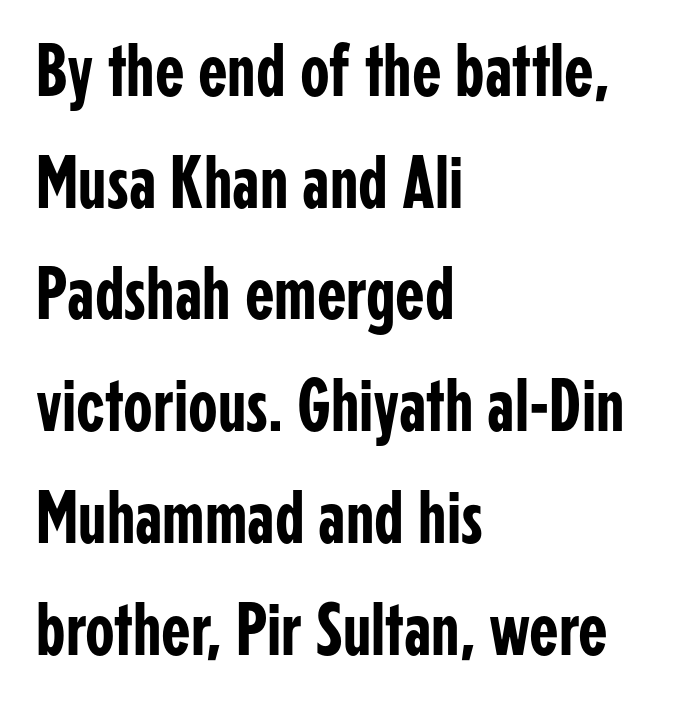
Q: Is the text italic (slanted)? A: No, it is upright.
Q: Is the typeface a serif or a sans-serif typeface? A: Sans-serif.
Q: Is the text underlined? A: No.
Q: How is the paragraph aligned? A: Left-aligned.
Q: Is the spacing between letters normal or unusually wide? A: Normal.
Q: Is the spacing between lines tight, normal or loose? A: Normal.
Q: Width (condensed, normal, or wide)? A: Condensed.
Q: Stroke contrast? A: Low.
Q: x-height? A: Medium.
Q: Monospaced? A: No.
